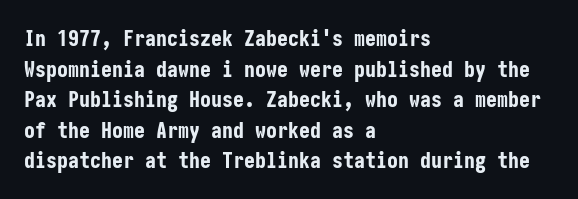
Q: Is the text bold? A: Yes.
Q: Is the text italic (slanted)? A: No, it is upright.
Q: Is the text underlined? A: No.
Q: How is the paragraph aligned? A: Left-aligned.
Q: Is the spacing between letters normal or unusually wide? A: Normal.
Q: Is the spacing between lines tight, normal or loose? A: Normal.
